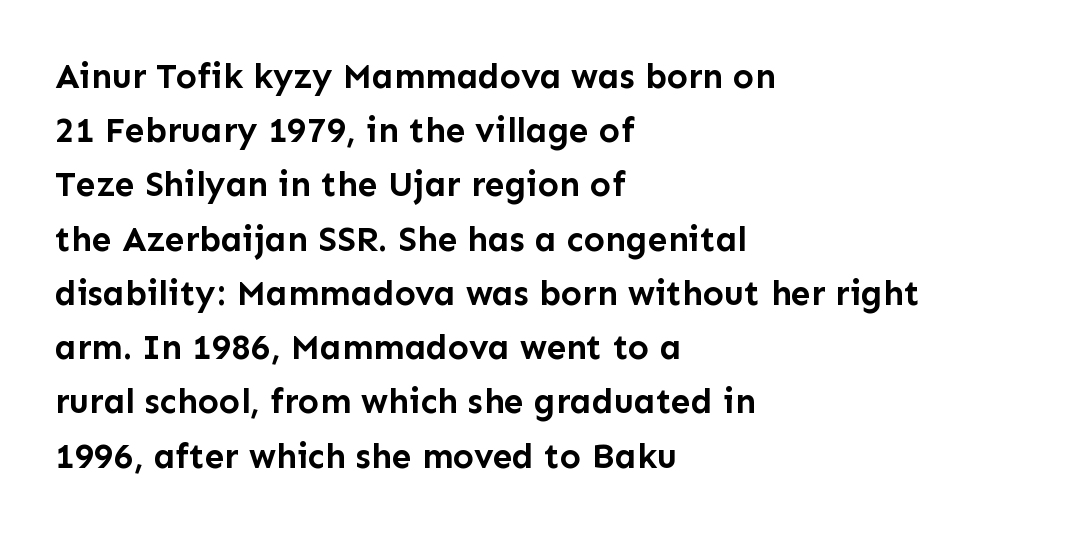
The image shows 35 px semibold sans-serif type, upright; set left-aligned, normal line spacing (1.55x), normal letter spacing, not underlined; low stroke contrast and a medium x-height.
